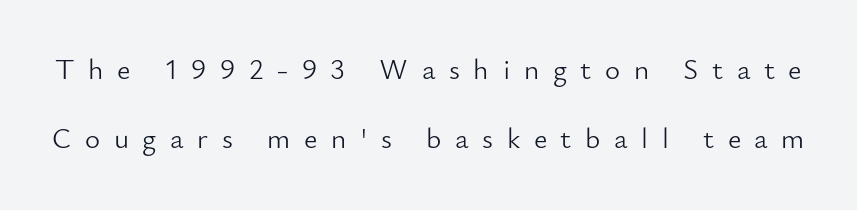
{"serif": "no", "italic": "no", "bold": "no", "weight": "light", "width": "normal", "stroke_contrast": "low", "x_height": "small", "monospaced": "no", "underline": "no", "line_spacing": "loose", "line_spacing_ratio": 2.38, "letter_spacing": "wide", "letter_spacing_em": 0.47, "glyph_px": 29}
